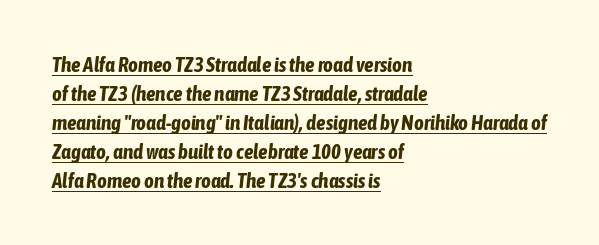
Does a line run under the words? Yes, clearly. The rendering uses a moderate line-height, typical for paragraphs. Is the block centered? No — it sits flush against the left margin. Heft: maximum for text — a bold.
